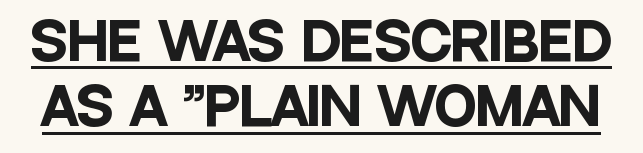
The typography opts for an upright posture over an oblique one. Underlining? Definitely there. The letterforms sit shoulder to shoulder at normal distance. Vertically, the passage feels balanced, rows spaced as you'd expect. Typographic density is high because the face is bold. This sample has the flowing, uneven cadence of proportional lettering.
